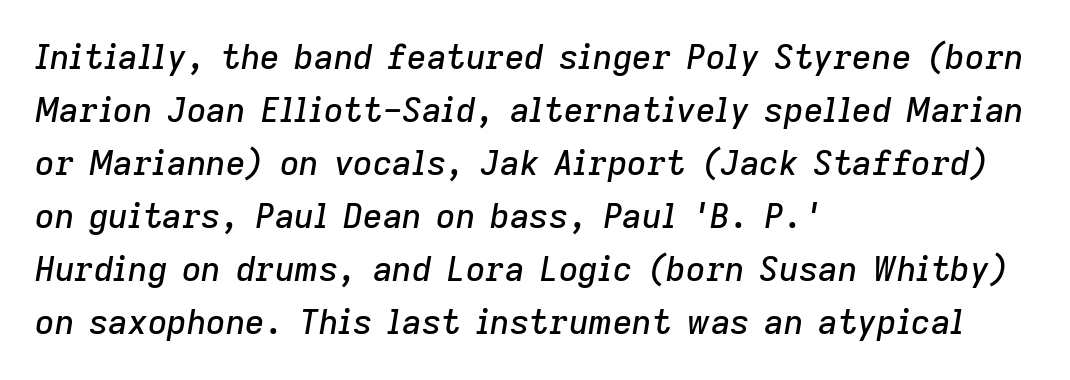
The leading is moderate, giving the passage an even texture. Nobody drew a line under any word here. The lettering tilts uniformly, giving the passage an italic look. In terms of letterspacing, this is plain default setting.
